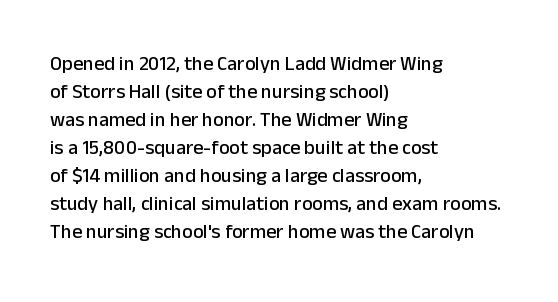
{"italic": "no", "underline": "no", "align": "left", "line_spacing": "normal", "line_spacing_ratio": 1.4, "letter_spacing": "normal", "letter_spacing_em": 0.0, "glyph_px": 20}
